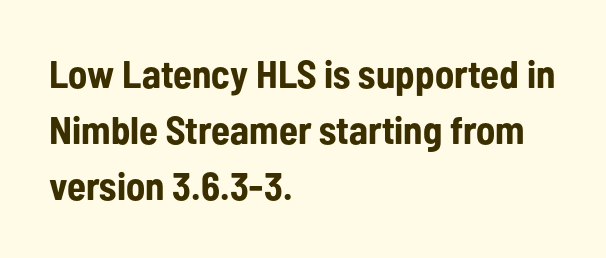
Q: Is the text bold? A: Yes.
Q: Is the text italic (slanted)? A: No, it is upright.
Q: Is the typeface a serif or a sans-serif typeface? A: Sans-serif.
Q: Is the text underlined? A: No.
Q: How is the paragraph aligned? A: Left-aligned.
Q: Is the spacing between letters normal or unusually wide? A: Normal.
Q: Is the spacing between lines tight, normal or loose? A: Normal.
Q: Width (condensed, normal, or wide)? A: Condensed.
Q: Stroke contrast? A: Low.
Q: x-height? A: Medium.
Q: Monospaced? A: No.
